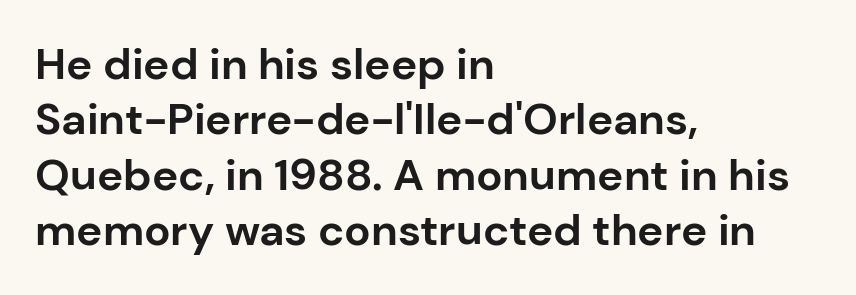
Rule under the text: the space is simply empty. Each glyph is drawn with heavy, bold strokes. Style check: upright. One-word summary of the alignment: left. The letters advance in unequal steps, a hallmark of proportional type.
